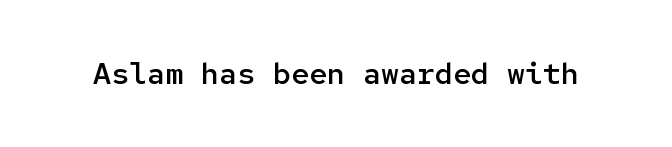
The image shows 30 px semibold sans-serif type, upright, monospaced; set normal letter spacing, not underlined; low stroke contrast and a medium x-height.
